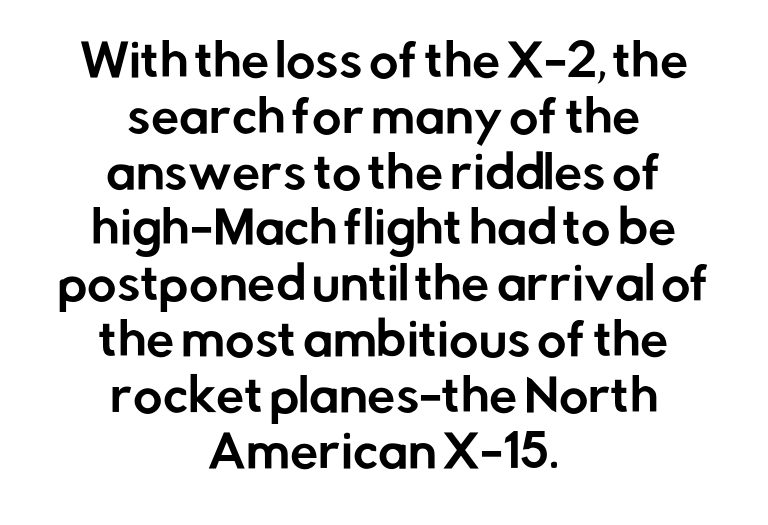
{"serif": "no", "italic": "no", "width": "normal", "stroke_contrast": "low", "x_height": "medium", "monospaced": "no", "underline": "no", "align": "center", "line_spacing_ratio": 1.24, "letter_spacing": "normal", "letter_spacing_em": 0.0, "glyph_px": 45}
